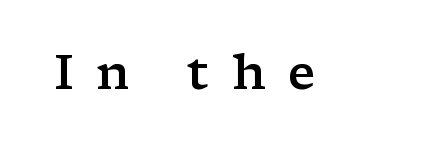
The sample has been set in demibold, a notch under bold. Looks like regular typesetting: each glyph gets only the width it needs. Students, note that the glyphs here are deliberately spaced far apart. Characters remain perfectly vertical along every line. Underline: absent. Font category for this specimen: serif.
